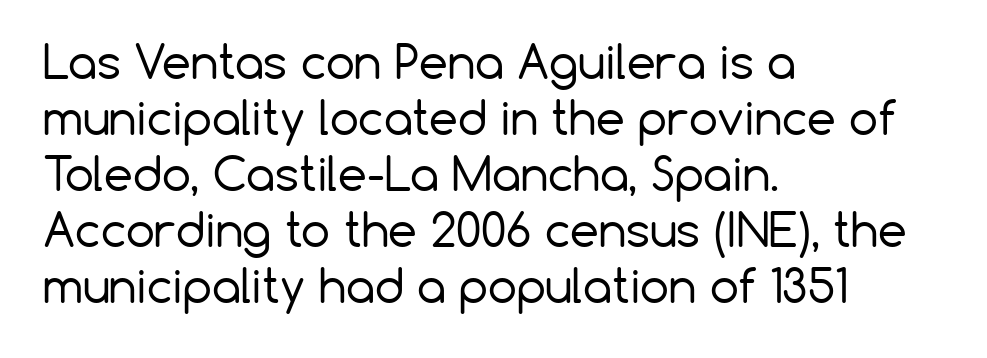
Q: Is the text bold? A: No.
Q: Is the text italic (slanted)? A: No, it is upright.
Q: Is the typeface a serif or a sans-serif typeface? A: Sans-serif.
Q: Is the text underlined? A: No.
Q: How is the paragraph aligned? A: Left-aligned.
Q: Is the spacing between letters normal or unusually wide? A: Normal.
Q: Width (condensed, normal, or wide)? A: Normal.
Q: Stroke contrast? A: Low.
Q: x-height? A: Medium.
Q: Monospaced? A: No.
